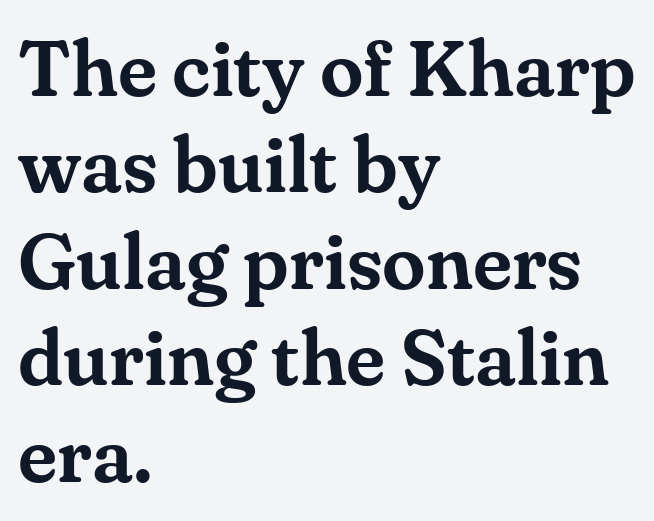
Upright lettering throughout. The rendering uses natural spacing where letterforms have individual widths. The glyphs are unaccompanied by any horizontal stroke below them. Serif or sans? Serif — the stroke terminals have little feet.
